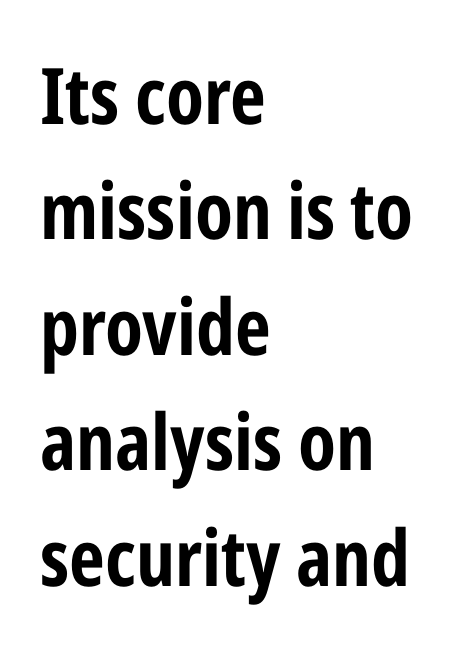
Here the designer chose a conventional face with non-uniform glyph widths. Look at the stroke-to-counter ratio: heavy, a bold. No feet cap the strokes, marking this as sans-serif type. The string is rendered with underlining switched off. Leading matches the norm, producing a regular column. The font's upright variant was chosen for this text.
